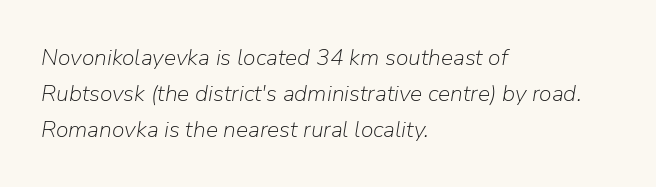
The image shows 23 px text type, italic (leaning right); set left-aligned, normal line spacing (1.56x), normal letter spacing, not underlined.
